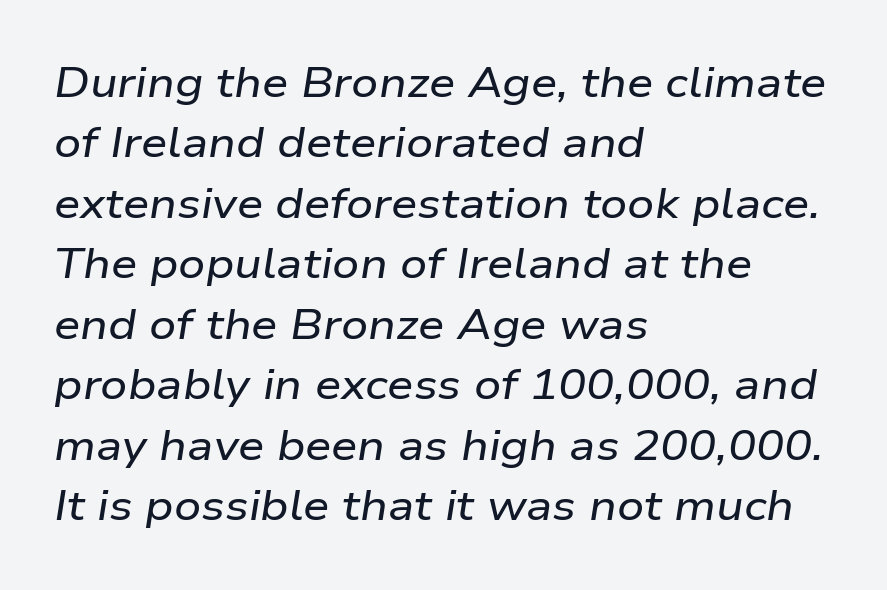
Descenders are the only things crossing below the line. What's the leading like? Ordinary, nothing unusual. Does extra space separate the letters? No, they use regular spacing. The specimen reads as italic at a glance.
